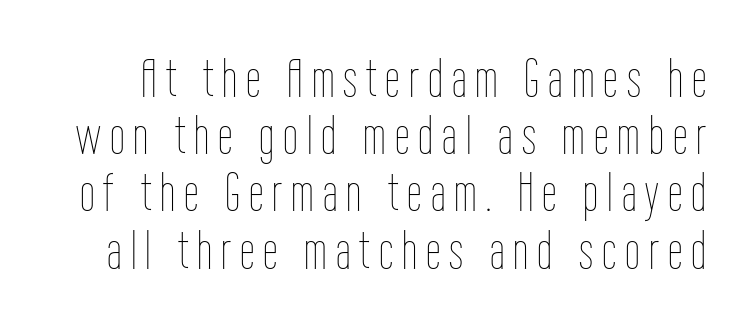
{"italic": "no", "bold": "no", "weight": "thin", "width": "condensed", "stroke_contrast": "low", "x_height": "medium", "monospaced": "no", "underline": "no", "line_spacing": "tight", "line_spacing_ratio": 1.08, "glyph_px": 53}
